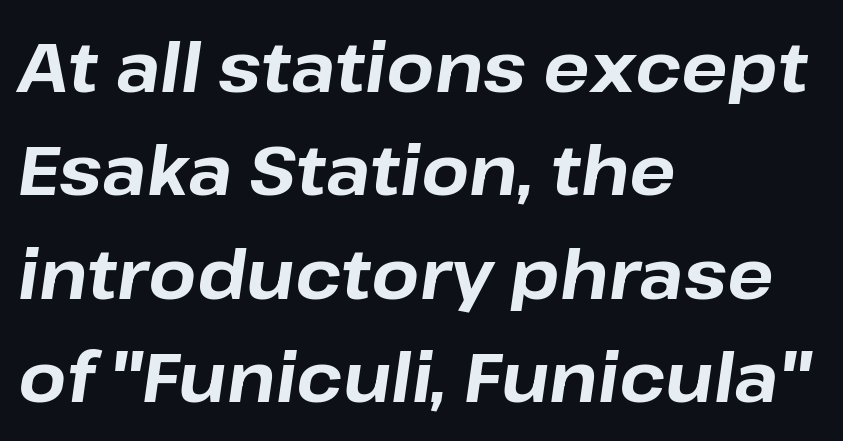
{"italic": "yes", "lean": "right", "slant_degrees": 8, "bold": "yes", "weight": "bold", "width": "normal", "stroke_contrast": "low", "x_height": "medium", "monospaced": "no", "underline": "no", "align": "left", "line_spacing": "normal", "line_spacing_ratio": 1.5, "letter_spacing": "normal", "letter_spacing_em": 0.0, "glyph_px": 69}
